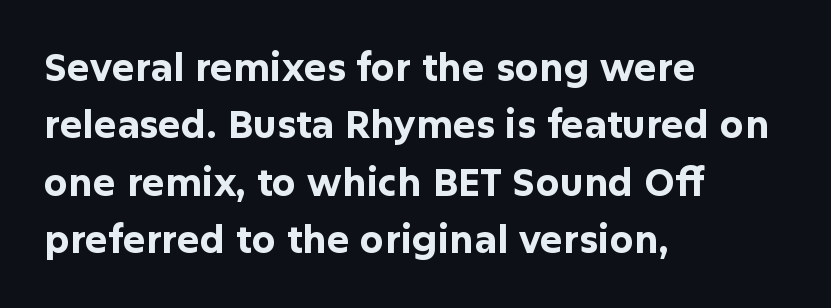
The image shows 38 px bold sans-serif type, upright; set left-aligned, normal line spacing (1.51x), normal letter spacing, not underlined; low stroke contrast and a medium x-height.
